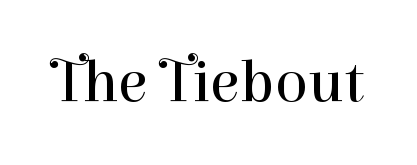
Weight: in the light-to-regular range. A bare baseline throughout the passage. Observe the ordinary spacing: letters are neighbours, not strangers. The axis of the letterforms is exactly vertical. Examine the stroke ends and you'll spot serifs.
